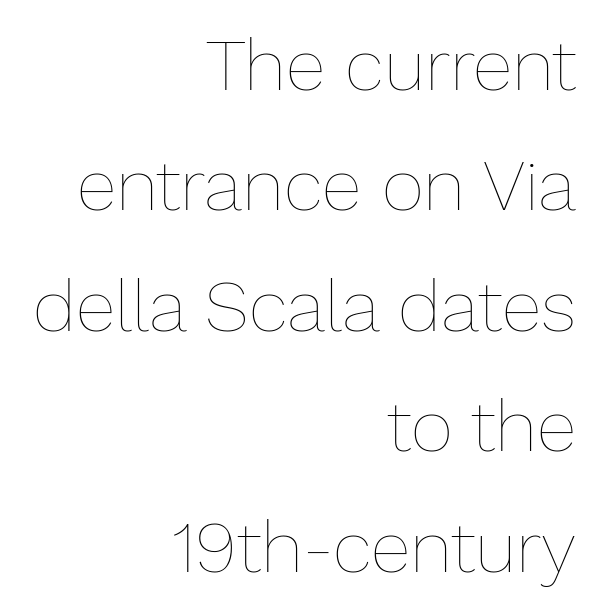
{"italic": "no", "bold": "no", "weight": "thin", "width": "normal", "stroke_contrast": "low", "x_height": "medium", "monospaced": "no", "underline": "no", "align": "right", "line_spacing": "normal", "line_spacing_ratio": 1.65, "letter_spacing": "normal", "letter_spacing_em": 0.0, "glyph_px": 73}
